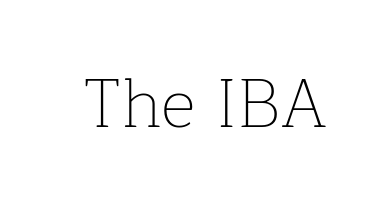
Q: Is the text bold? A: No.
Q: Is the text italic (slanted)? A: No, it is upright.
Q: Is the typeface a serif or a sans-serif typeface? A: Serif.
Q: Is the text underlined? A: No.
Q: Is the spacing between letters normal or unusually wide? A: Normal.
Q: Width (condensed, normal, or wide)? A: Normal.
Q: Stroke contrast? A: Low.
Q: x-height? A: Medium.
Q: Monospaced? A: No.
